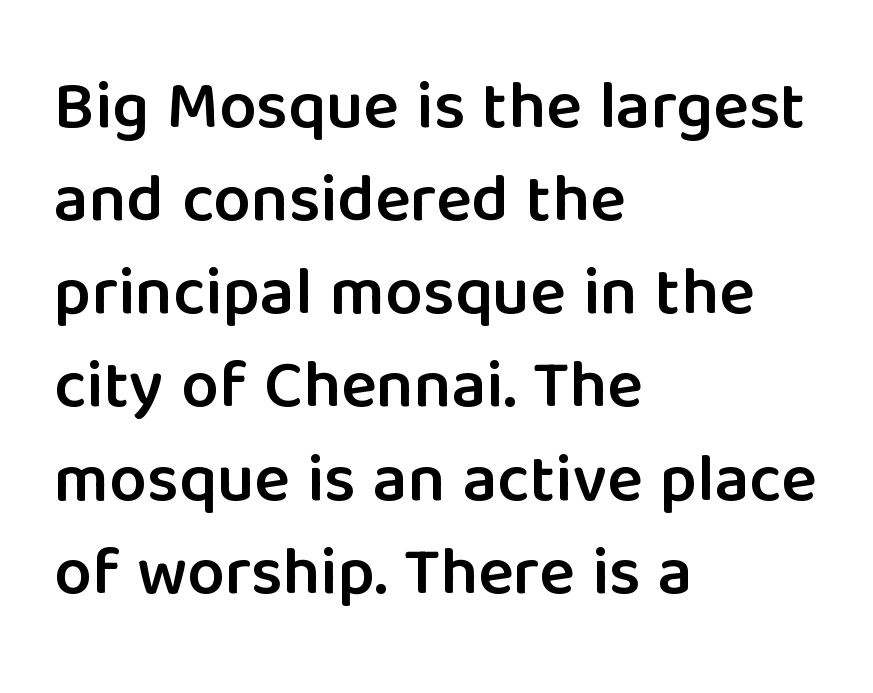
Check the space under the baseline: it is left empty. No italicization has been applied; the sample stays upright. Note the varied advance widths — an 'i' is clearly narrower than an 'm'. The typesetting leans somewhat heavy: a semibold. Is there much room between lines? A standard amount, neither cramped nor airy.
